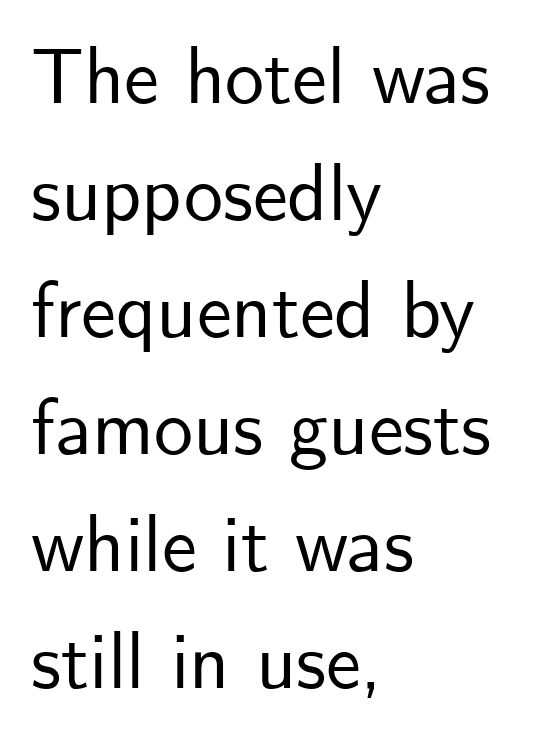
The face used here is proportionally spaced, like ordinary book or web type. The ragged edge is on the right, which tells us the setting is flush left. Vertical strokes here are truly vertical. The string is rendered with underlining switched off. These lines keep a tight, regular rhythm from letter to letter.
